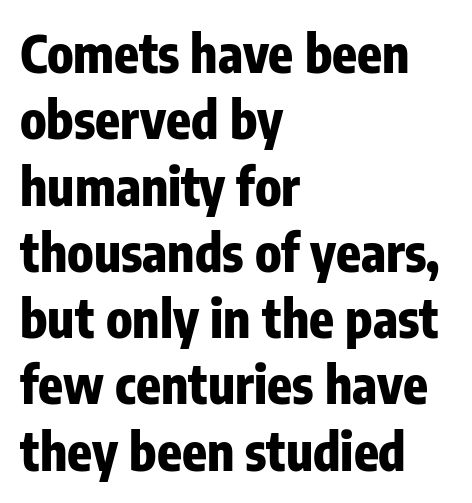
Q: Is the text bold? A: Yes.
Q: Is the text italic (slanted)? A: No, it is upright.
Q: Is the typeface a serif or a sans-serif typeface? A: Sans-serif.
Q: Is the text underlined? A: No.
Q: How is the paragraph aligned? A: Left-aligned.
Q: Is the spacing between letters normal or unusually wide? A: Normal.
Q: Is the spacing between lines tight, normal or loose? A: Normal.
Q: Width (condensed, normal, or wide)? A: Condensed.
Q: Stroke contrast? A: Low.
Q: x-height? A: Medium.
Q: Monospaced? A: No.
